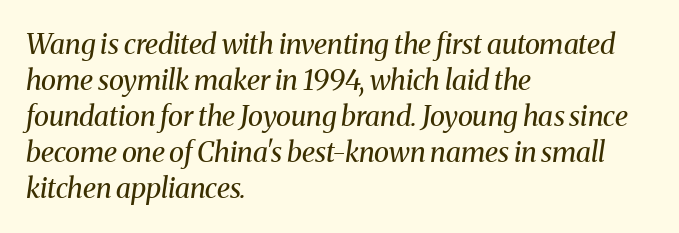
{"serif": "yes", "italic": "yes", "lean": "right", "slant_degrees": 8, "bold": "no", "weight": "regular", "width": "normal", "stroke_contrast": "medium", "x_height": "medium", "monospaced": "no", "underline": "no", "align": "left", "line_spacing": "normal", "line_spacing_ratio": 1.29, "letter_spacing": "normal", "letter_spacing_em": 0.0, "glyph_px": 28}
